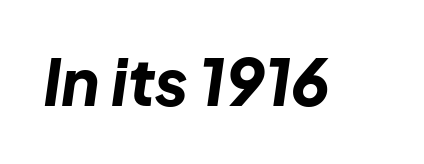
{"italic": "yes", "lean": "right", "slant_degrees": 8, "bold": "yes", "weight": "bold", "width": "normal", "stroke_contrast": "low", "x_height": "medium", "monospaced": "no", "underline": "no", "letter_spacing": "normal", "letter_spacing_em": 0.0, "glyph_px": 64}
